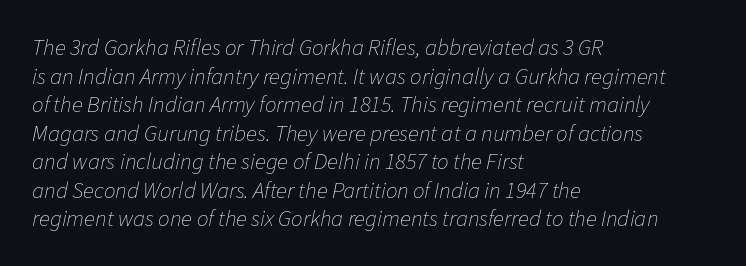
Letters rest on an invisible, unmarked baseline. No extra tracking has been applied to these lines. These glyphs show unthickened strokes, regular width or finer. Typeset ragged right — the left edge is the straight one.
